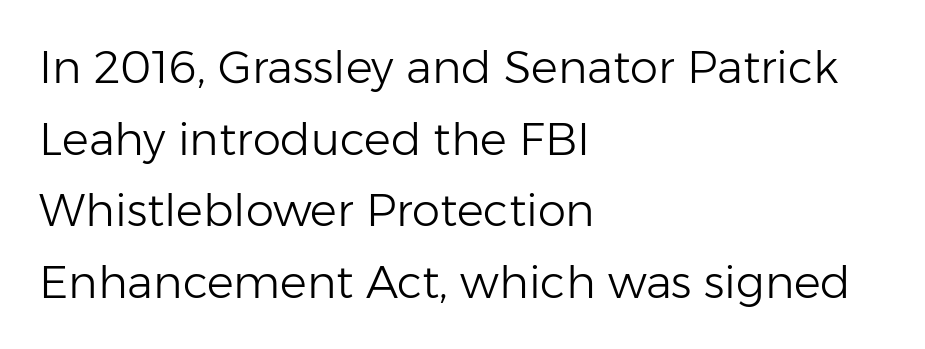
Q: Is the text bold? A: No.
Q: Is the text italic (slanted)? A: No, it is upright.
Q: Is the typeface a serif or a sans-serif typeface? A: Sans-serif.
Q: Is the text underlined? A: No.
Q: How is the paragraph aligned? A: Left-aligned.
Q: Is the spacing between letters normal or unusually wide? A: Normal.
Q: Is the spacing between lines tight, normal or loose? A: Normal.
Q: Width (condensed, normal, or wide)? A: Normal.
Q: Stroke contrast? A: Low.
Q: x-height? A: Medium.
Q: Monospaced? A: No.
